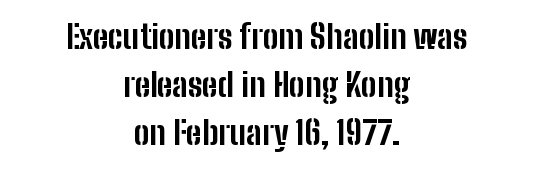
The image shows 33 px bold, condensed sans-serif type, upright; set centered, normal line spacing (1.45x), normal letter spacing, not underlined; low stroke contrast and a medium x-height.
